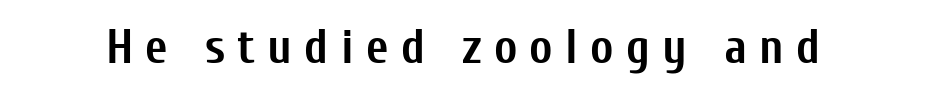
You could not count columns in this text — the font is proportionally spaced. In terms of posture, this sample is upright. Each row of text sits above clean, open space. The type family on display is of the sans-serif kind. Weight: bold. Someone cranked the tracking dial way up on this one.
